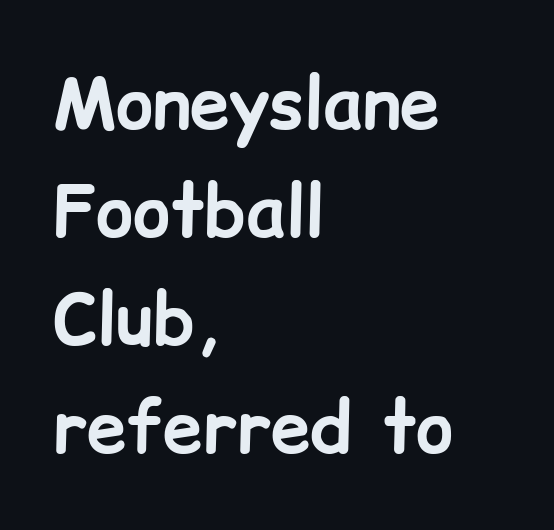
The image shows 71 px bold sans-serif type, upright; set left-aligned, normal line spacing (1.52x), normal letter spacing, not underlined; low stroke contrast and a medium x-height.
